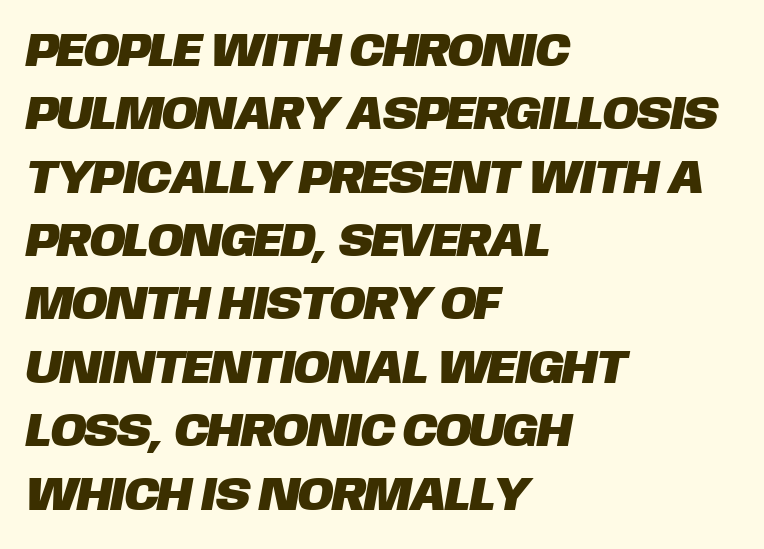
{"serif": "no", "width": "normal", "stroke_contrast": "low", "x_height": "large", "monospaced": "no", "underline": "no", "align": "left", "line_spacing": "normal", "line_spacing_ratio": 1.32, "letter_spacing": "normal", "letter_spacing_em": 0.0, "glyph_px": 48}
